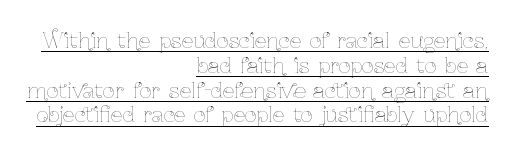
Q: Is the text bold? A: No.
Q: Is the text italic (slanted)? A: No, it is upright.
Q: Is the text underlined? A: Yes.
Q: How is the paragraph aligned? A: Right-aligned.
Q: Is the spacing between letters normal or unusually wide? A: Normal.
